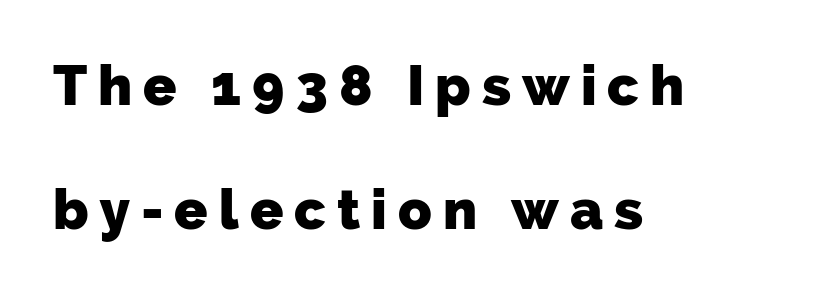
Notice how the passage keeps a crisp vertical edge on the left only. Summary of vertical rhythm: relaxed, with wide interline spacing. Inter-character spacing is expanded well beyond the font's built-in metrics. Words float on clear page, feet unadorned.
